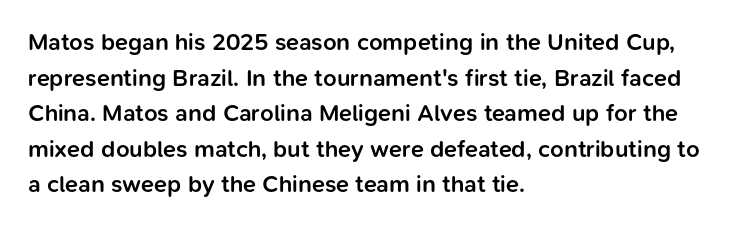
{"italic": "no", "bold": "semi", "underline": "no", "align": "left", "line_spacing": "normal", "line_spacing_ratio": 1.48, "letter_spacing": "normal", "letter_spacing_em": 0.0, "glyph_px": 24}
